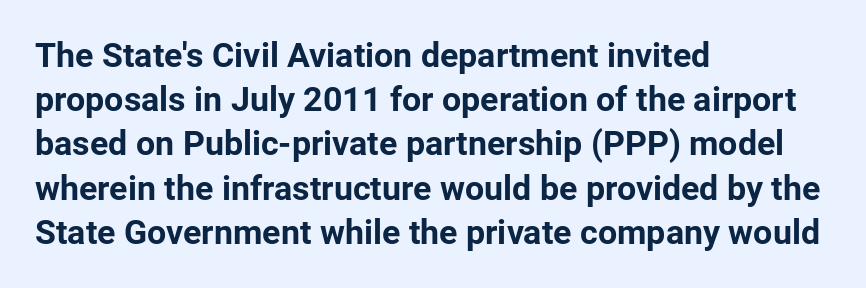
Is the letter spacing exaggerated? No — it looks like the ordinary default. Has an underline been added? It has not. This is heavy type, rendered in bold. Every stem runs plumb, perpendicular to the baseline.
